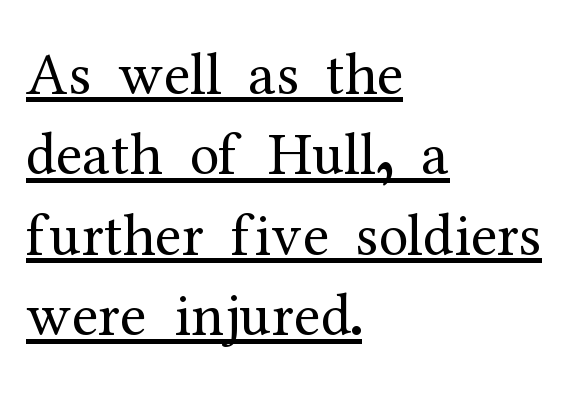
{"serif": "yes", "italic": "no", "bold": "no", "weight": "regular", "width": "normal", "stroke_contrast": "medium", "x_height": "medium", "monospaced": "no", "underline": "yes", "align": "left", "line_spacing": "normal", "line_spacing_ratio": 1.34, "letter_spacing": "normal", "letter_spacing_em": 0.0, "glyph_px": 60}
